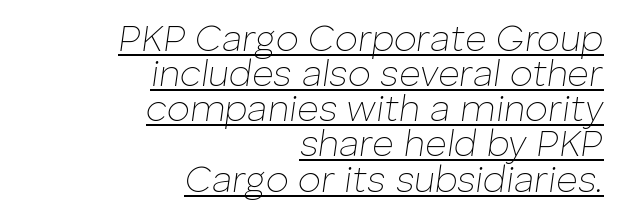
The image shows 37 px thin type, italic (leaning right); set right-aligned, tight line spacing (0.95x), normal letter spacing, underlined; low stroke contrast and a medium x-height.
